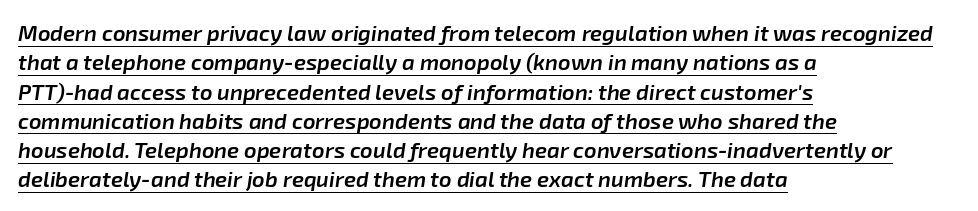
Q: Is the text bold? A: Semi-bold.
Q: Is the text italic (slanted)? A: Yes, it leans right by about 8 degrees.
Q: Is the text underlined? A: Yes.
Q: How is the paragraph aligned? A: Left-aligned.
Q: Is the spacing between letters normal or unusually wide? A: Normal.
Q: Is the spacing between lines tight, normal or loose? A: Normal.
